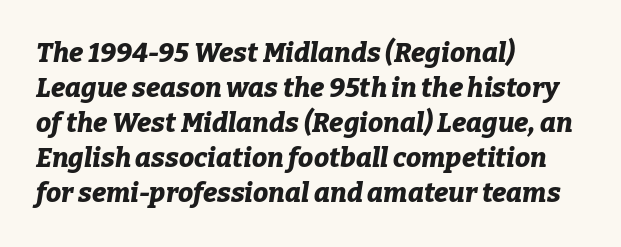
The image shows 27 px bold type, italic (leaning right); set left-aligned, normal line spacing (1.3x), normal letter spacing, not underlined.
